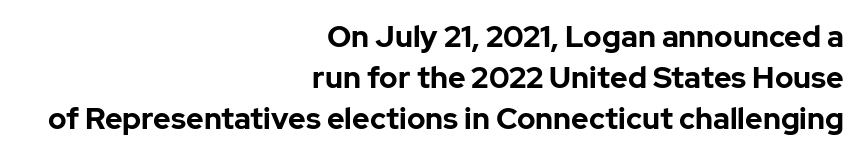
Look at the bottom of the vertical strokes: they stop flat, with no serifs. The passage shown is typed in a proportional face where columns would drift. If you drew a ruler down the right edge, every line would touch it. Beneath every word, the page is bare. Observe the ordinary spacing: letters are neighbours, not strangers.
